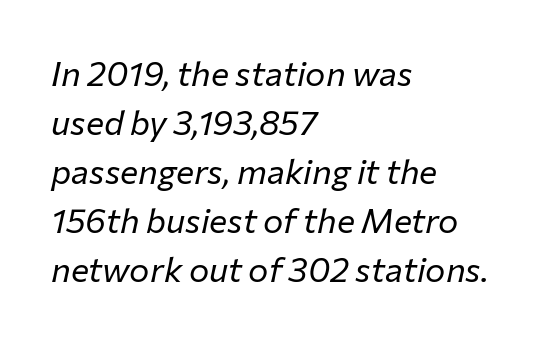
{"italic": "yes", "lean": "right", "slant_degrees": 12, "bold": "no", "weight": "regular", "width": "normal", "stroke_contrast": "low", "x_height": "medium", "monospaced": "no", "underline": "no", "align": "left", "line_spacing": "normal", "line_spacing_ratio": 1.44, "letter_spacing": "normal", "letter_spacing_em": 0.0, "glyph_px": 34}
